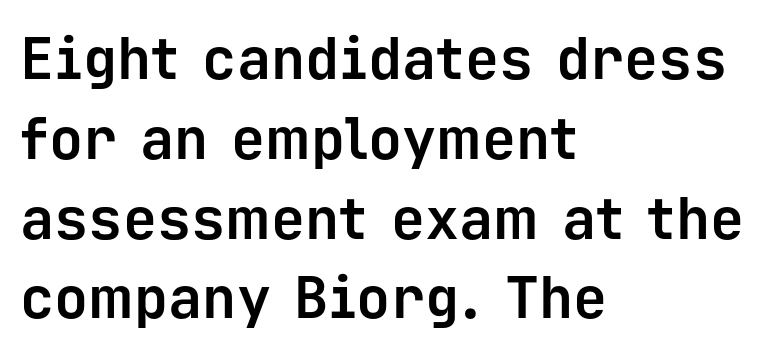
The image shows 57 px bold sans-serif type, upright, monospaced; set left-aligned, normal line spacing (1.4x), normal letter spacing, not underlined; low stroke contrast and a medium x-height.
